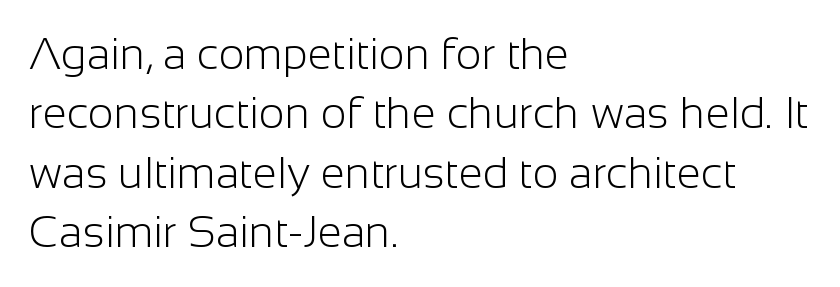
The face used here is proportionally spaced, like ordinary book or web type. Serif or sans? Sans — the stroke terminals are bare. The letterforms sit at book weight or below. Each line starts at the same left margin while the right side varies. Glance below the letters and you will spot only blank space.
